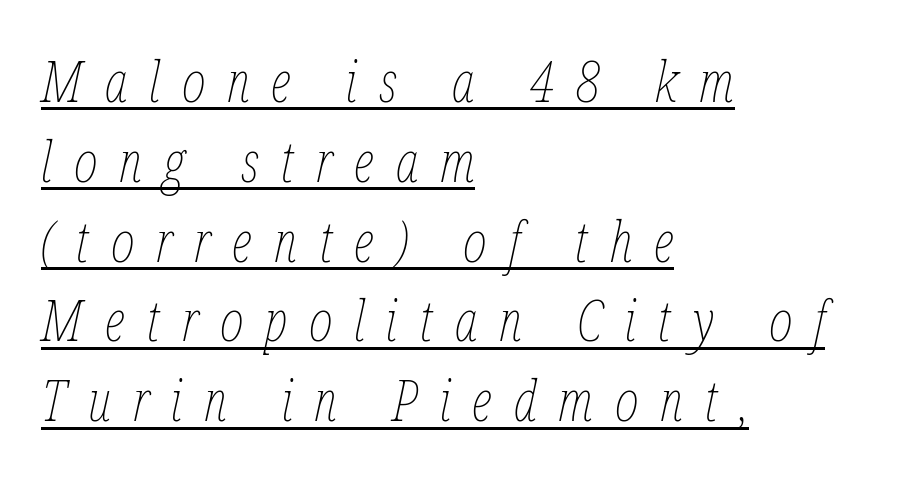
A typesetter would mark this as italic. Quick note: underline on. The face used here is proportionally spaced, like ordinary book or web type. The designer left line spacing at the default.
